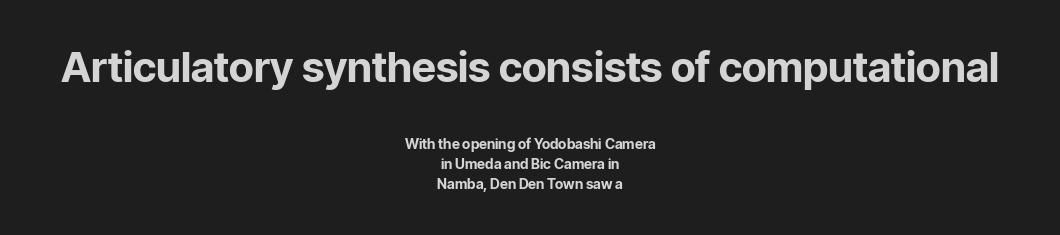
The image shows 42 px bold sans-serif type, upright; set centered, normal line spacing (1.44x), normal letter spacing, not underlined; the first (top) block is 3.0x larger; low stroke contrast and a medium x-height.
